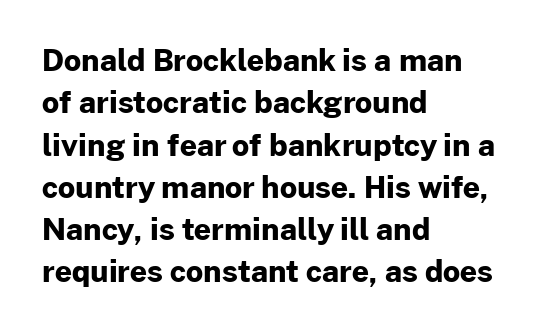
The image shows 30 px bold sans-serif type, upright; set left-aligned, normal line spacing (1.41x), normal letter spacing, not underlined; low stroke contrast and a medium x-height.
